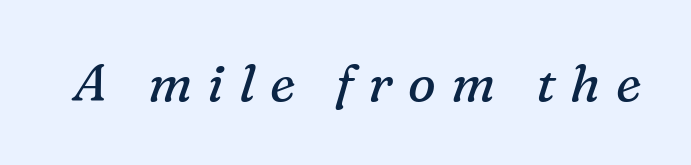
Little horizontal feet cap the strokes, marking this as serif type. Lines of text with bare space underneath. Bold? No — there's no thickening of the strokes. The whole block is typeset with a tilt.
